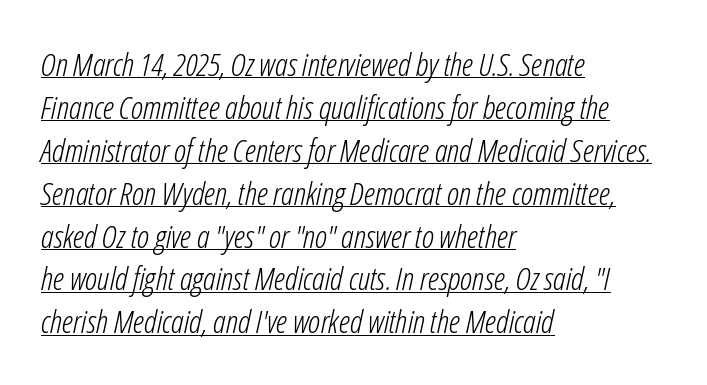
Q: Is the text bold? A: No.
Q: Is the text italic (slanted)? A: Yes, it leans right by about 12 degrees.
Q: Is the text underlined? A: Yes.
Q: How is the paragraph aligned? A: Left-aligned.
Q: Is the spacing between letters normal or unusually wide? A: Normal.
Q: Is the spacing between lines tight, normal or loose? A: Normal.
Q: Width (condensed, normal, or wide)? A: Condensed.
Q: Stroke contrast? A: Low.
Q: x-height? A: Medium.
Q: Monospaced? A: No.
